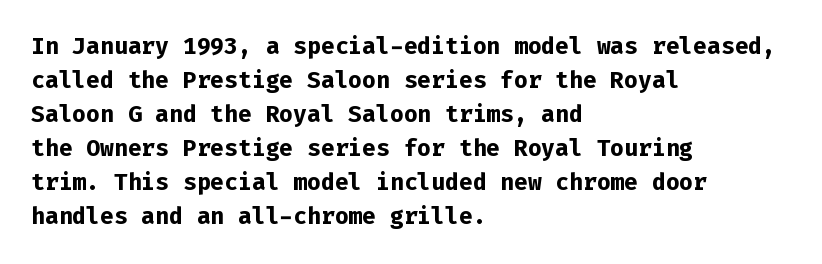
{"italic": "no", "bold": "yes", "underline": "no", "align": "left", "line_spacing": "normal", "line_spacing_ratio": 1.48, "letter_spacing": "normal", "letter_spacing_em": 0.0, "glyph_px": 23}
